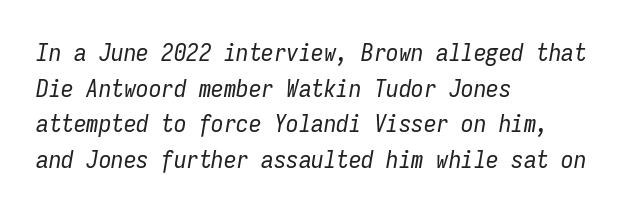
Q: Is the text bold? A: No.
Q: Is the text italic (slanted)? A: Yes, it leans right by about 9 degrees.
Q: Is the text underlined? A: No.
Q: How is the paragraph aligned? A: Left-aligned.
Q: Is the spacing between letters normal or unusually wide? A: Normal.
Q: Is the spacing between lines tight, normal or loose? A: Normal.
